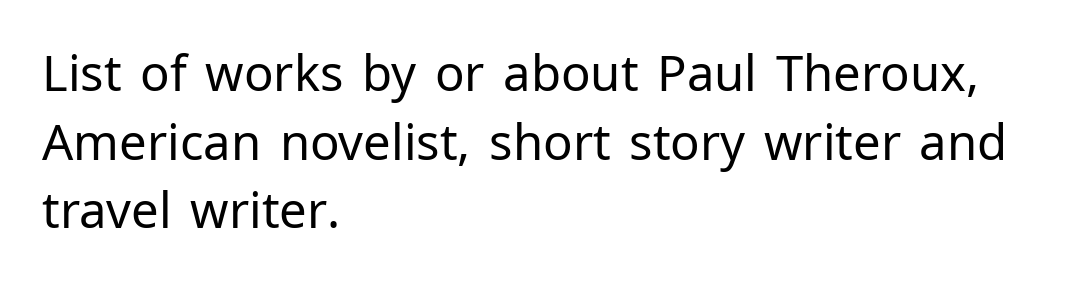
Q: Is the text bold? A: No.
Q: Is the text italic (slanted)? A: No, it is upright.
Q: Is the typeface a serif or a sans-serif typeface? A: Sans-serif.
Q: Is the text underlined? A: No.
Q: How is the paragraph aligned? A: Left-aligned.
Q: Is the spacing between letters normal or unusually wide? A: Normal.
Q: Is the spacing between lines tight, normal or loose? A: Normal.
Q: Width (condensed, normal, or wide)? A: Normal.
Q: Stroke contrast? A: Low.
Q: x-height? A: Medium.
Q: Monospaced? A: No.
